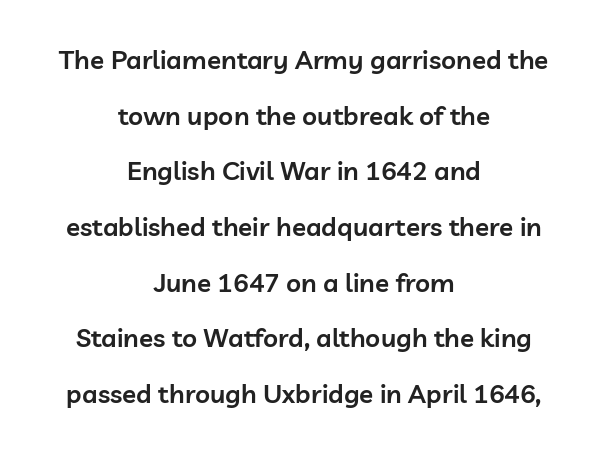
How would I describe the line gaps? Wide and relaxed. Quick note: not italic, upright. Letters rest on an invisible, unmarked baseline. Default kerning and tracking; the words read as compact shapes. Alignment: centered.
